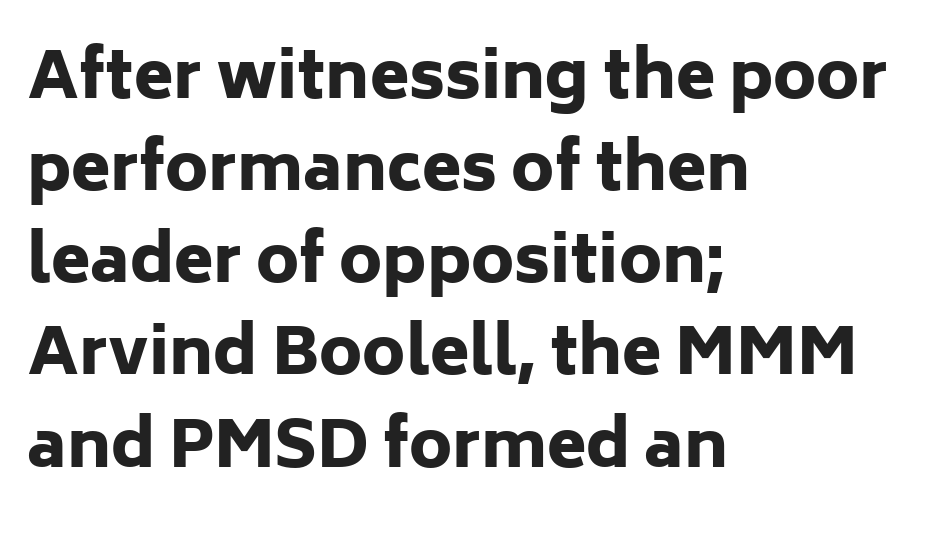
Q: Is the text bold? A: Yes.
Q: Is the text italic (slanted)? A: No, it is upright.
Q: Is the typeface a serif or a sans-serif typeface? A: Sans-serif.
Q: Is the text underlined? A: No.
Q: How is the paragraph aligned? A: Left-aligned.
Q: Is the spacing between letters normal or unusually wide? A: Normal.
Q: Is the spacing between lines tight, normal or loose? A: Normal.
Q: Width (condensed, normal, or wide)? A: Normal.
Q: Stroke contrast? A: Low.
Q: x-height? A: Medium.
Q: Monospaced? A: No.
